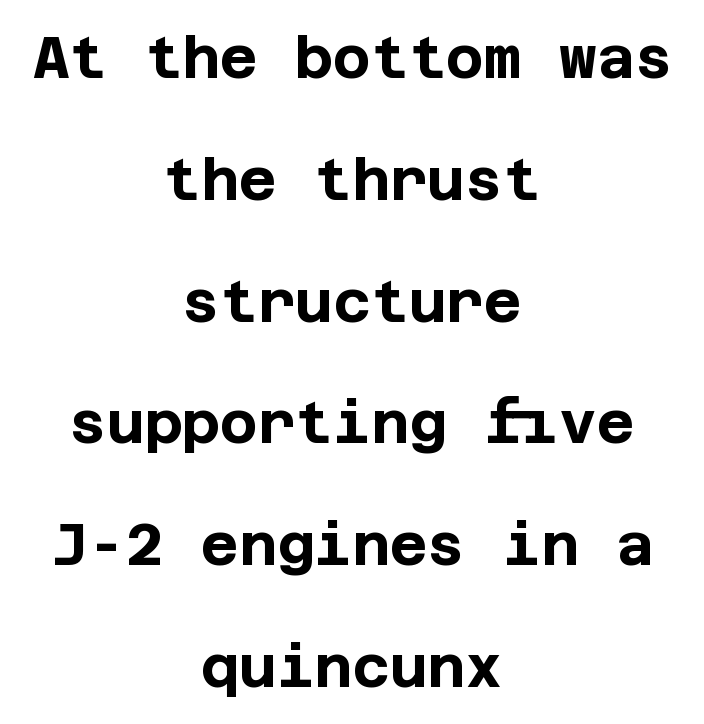
Vertically, the passage feels expansive, rows floating well apart. Letters rest on an invisible, unmarked baseline. Upright lettering throughout. The glyphs in this specimen are sans serif. The rendering positions every line midway between the sides. Nothing unusual about the tracking: characters are spaced as the font intends.
